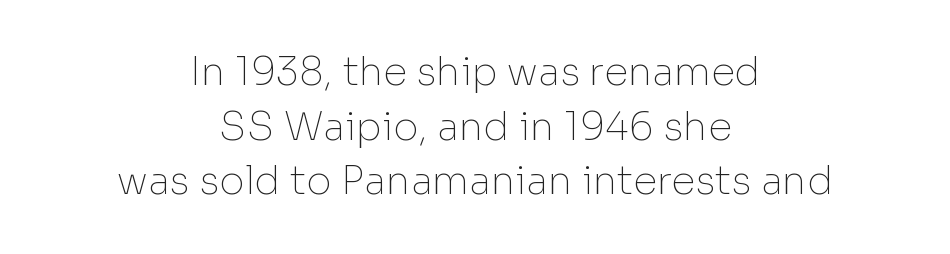
{"serif": "no", "italic": "no", "bold": "no", "weight": "thin", "width": "normal", "stroke_contrast": "low", "x_height": "medium", "monospaced": "no", "underline": "no", "align": "center", "line_spacing": "normal", "line_spacing_ratio": 1.4, "letter_spacing": "normal", "letter_spacing_em": 0.0, "glyph_px": 39}
